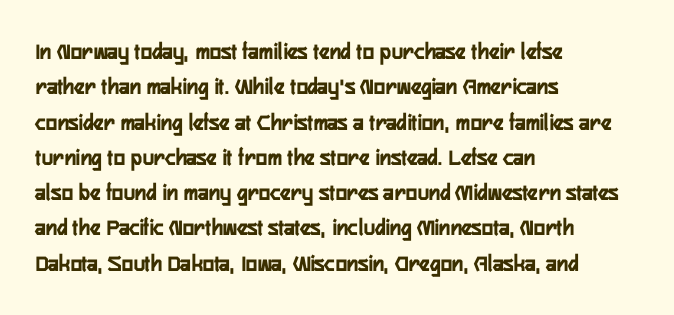
{"italic": "no", "underline": "no", "align": "left", "line_spacing": "normal", "line_spacing_ratio": 1.47, "letter_spacing": "normal", "letter_spacing_em": 0.0, "glyph_px": 24}
